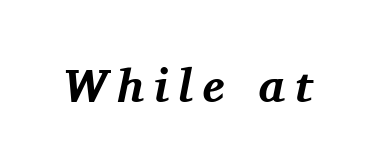
The rendering applies a slant to the glyphs. Unmarked baselines from the first word to the last. Look at the stroke-to-counter ratio: heavy, a bold. You could not count columns in this text — the font is proportionally spaced. The face used here is seriffed, in the tradition of book romans. Caption: expanded tracking, letters set apart.
